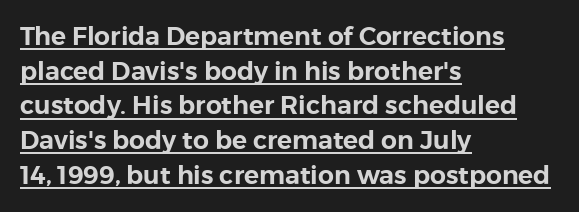
You can see a thin bar hugging the bottom of the glyphs. If you drew a ruler down the left edge, every line would touch it. The type is set solid horizontally, with unmodified tracking. Whoever set this chose a conventional vertical rhythm.
